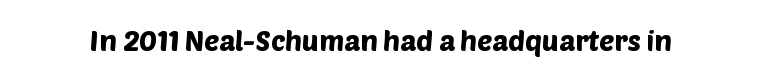
Descender tails drop into unmarked territory. The rendering keeps characters at their native spacing. Is this a fixed-width face? No — the glyphs have proportional, varying widths. Unlike a traditional serif, this face leaves its strokes unadorned.
